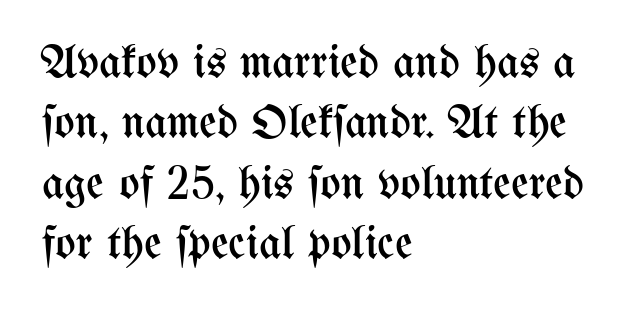
Nobody touched the tracking dial on this one. The foot of each line stays bare and open. Weight: in the light-to-regular range. A student would call this left alignment; a typographer would say flush left, rag right. Characters remain perfectly vertical along every line. Horizontal bands of white between lines are of average thickness.
